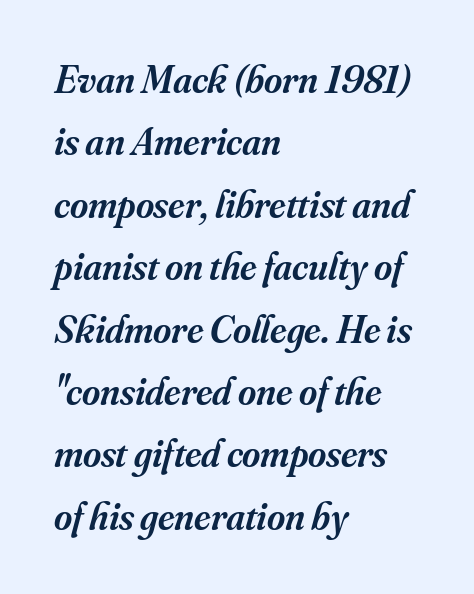
The image shows 39 px semibold serif type, italic (leaning right); set left-aligned, normal line spacing (1.6x), normal letter spacing, not underlined; medium stroke contrast and a small x-height.
